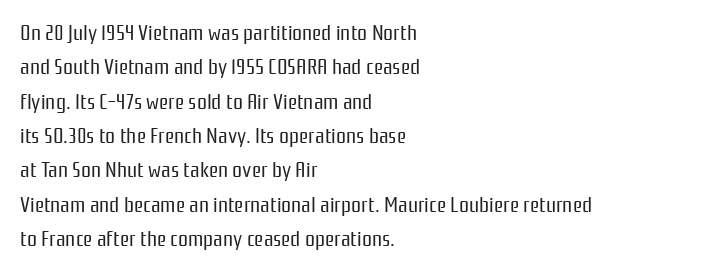
The specimen reads as upright at a glance. Is the stroke heavy? The answer is a plain regular-or-lighter. Clear beneath every line of the passage. Notice how descenders clear the ascenders below comfortably — that's standard leading.
